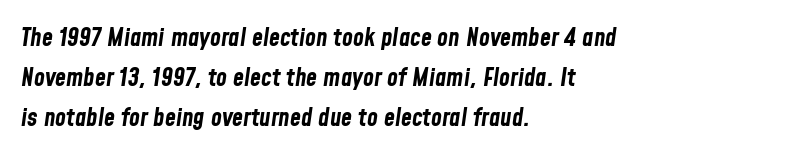
The designer left line spacing at the default. How are the letters spaced? Ordinarily, with no added tracking. Casual observation: everything's shoved over to the left. The font's italic variant was chosen for this text.
